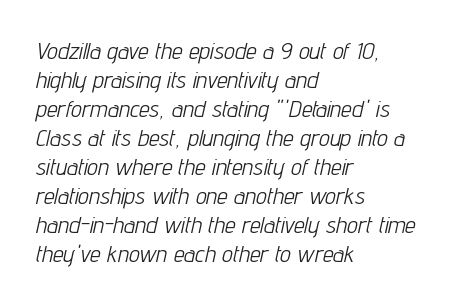
{"italic": "yes", "lean": "right", "slant_degrees": 12, "bold": "no", "underline": "no", "align": "left", "line_spacing_ratio": 1.21, "letter_spacing": "normal", "letter_spacing_em": 0.0, "glyph_px": 24}
